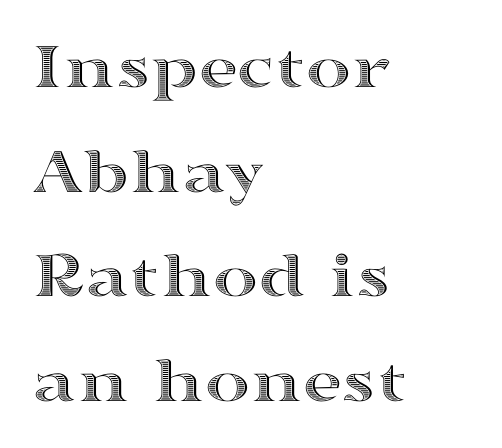
Q: Is the text italic (slanted)? A: No, it is upright.
Q: Is the text underlined? A: No.
Q: How is the paragraph aligned? A: Left-aligned.
Q: Is the spacing between letters normal or unusually wide? A: Normal.
Q: Is the spacing between lines tight, normal or loose? A: Normal.
Q: Width (condensed, normal, or wide)? A: Wide.
Q: x-height? A: Medium.
Q: Monospaced? A: No.
